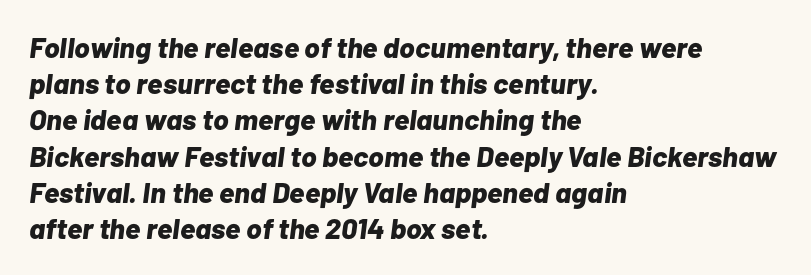
{"italic": "yes", "lean": "right", "slant_degrees": 7, "bold": "yes", "weight": "bold", "width": "normal", "stroke_contrast": "low", "x_height": "medium", "monospaced": "no", "underline": "no", "align": "left", "line_spacing": "normal", "line_spacing_ratio": 1.25, "letter_spacing": "normal", "letter_spacing_em": 0.0, "glyph_px": 29}
